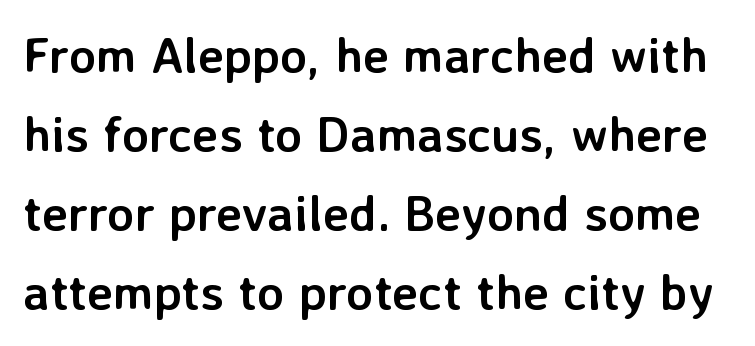
{"serif": "no", "italic": "no", "bold": "yes", "weight": "semibold", "width": "normal", "stroke_contrast": "low", "x_height": "medium", "monospaced": "no", "underline": "no", "line_spacing": "normal", "line_spacing_ratio": 1.58, "letter_spacing": "normal", "letter_spacing_em": 0.0, "glyph_px": 50}
